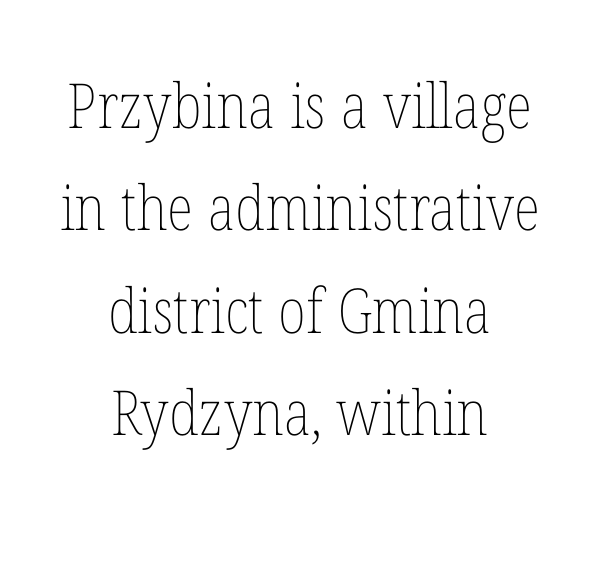
These lines keep a tight, regular rhythm from letter to letter. Lines of text with bare space underneath. A quiet, ordinary-to-light weight characterises the typeface. If you folded the block vertically in half, each line would mirror itself in length. Spacing verdict: proportional, widths tailored to each character. The space between consecutive lines is moderate.
